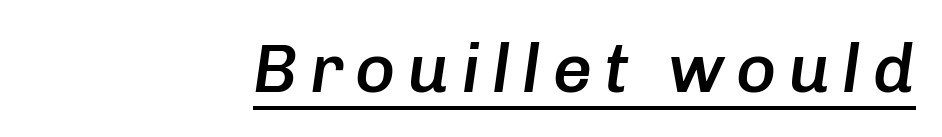
Looks like someone drew a line under every word here. Does the lettering tilt? It does — this is italic. One-word summary of the alignment: right. Do the characters align in a grid? No, the font is proportional. This is moderately heavy type, rendered in semibold.
